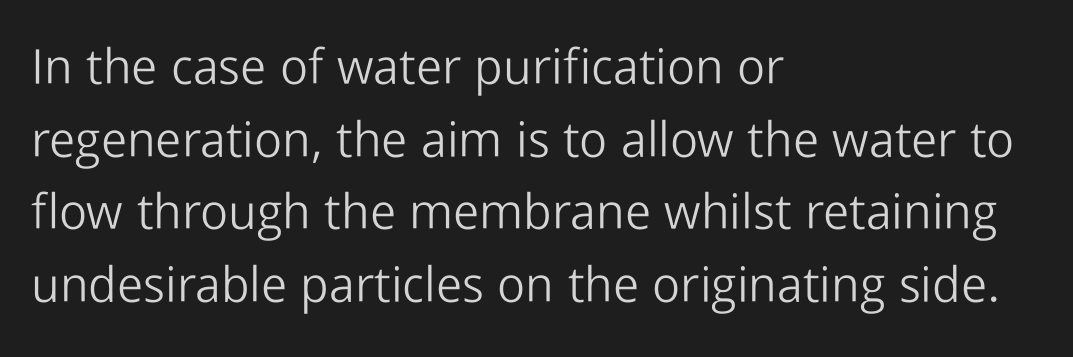
The image shows 49 px light sans-serif type, upright; set left-aligned, normal line spacing (1.48x), normal letter spacing, not underlined; low stroke contrast and a medium x-height.
